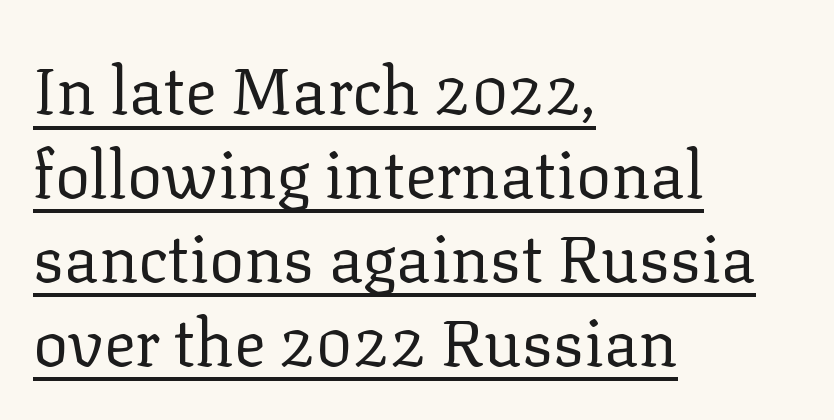
Unlike italic type, these characters show no tilt at all. What decoration does the sample have? An underline. Here the designer chose a conventional face with non-uniform glyph widths. The space between consecutive lines is moderate.
